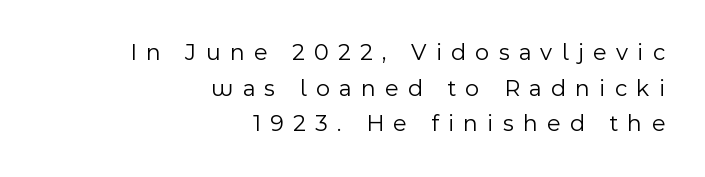
Q: Is the text bold? A: No.
Q: Is the text italic (slanted)? A: No, it is upright.
Q: Is the text underlined? A: No.
Q: How is the paragraph aligned? A: Right-aligned.
Q: Is the spacing between letters normal or unusually wide? A: Unusually wide.
Q: Is the spacing between lines tight, normal or loose? A: Normal.
